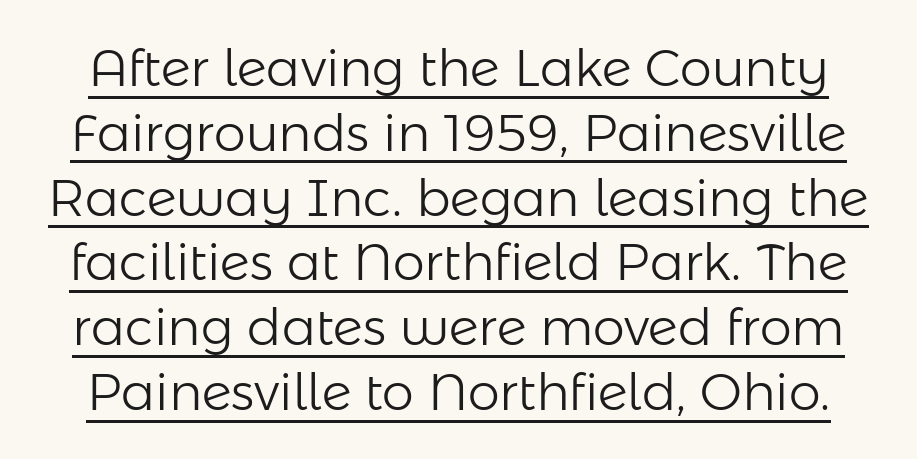
Q: Is the text bold? A: No.
Q: Is the text italic (slanted)? A: No, it is upright.
Q: Is the typeface a serif or a sans-serif typeface? A: Sans-serif.
Q: Is the text underlined? A: Yes.
Q: Is the spacing between letters normal or unusually wide? A: Normal.
Q: Is the spacing between lines tight, normal or loose? A: Normal.
Q: Width (condensed, normal, or wide)? A: Normal.
Q: Stroke contrast? A: Low.
Q: x-height? A: Medium.
Q: Monospaced? A: No.
